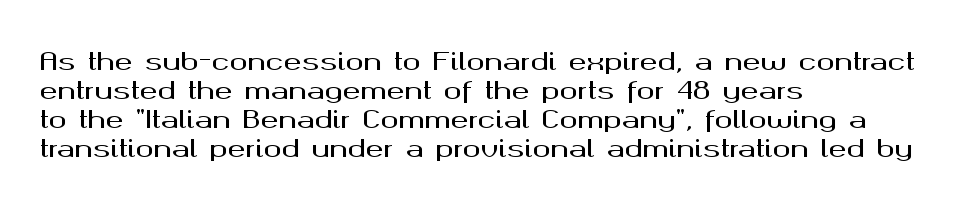
{"italic": "no", "underline": "no", "align": "left", "line_spacing_ratio": 1.21, "letter_spacing": "normal", "letter_spacing_em": 0.0, "glyph_px": 24}
